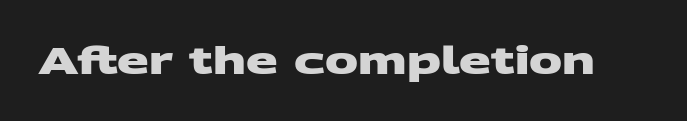
{"serif": "no", "bold": "yes", "weight": "heavy", "width": "wide", "stroke_contrast": "medium", "x_height": "large", "monospaced": "no", "underline": "no", "letter_spacing": "normal", "letter_spacing_em": 0.0, "glyph_px": 37}
